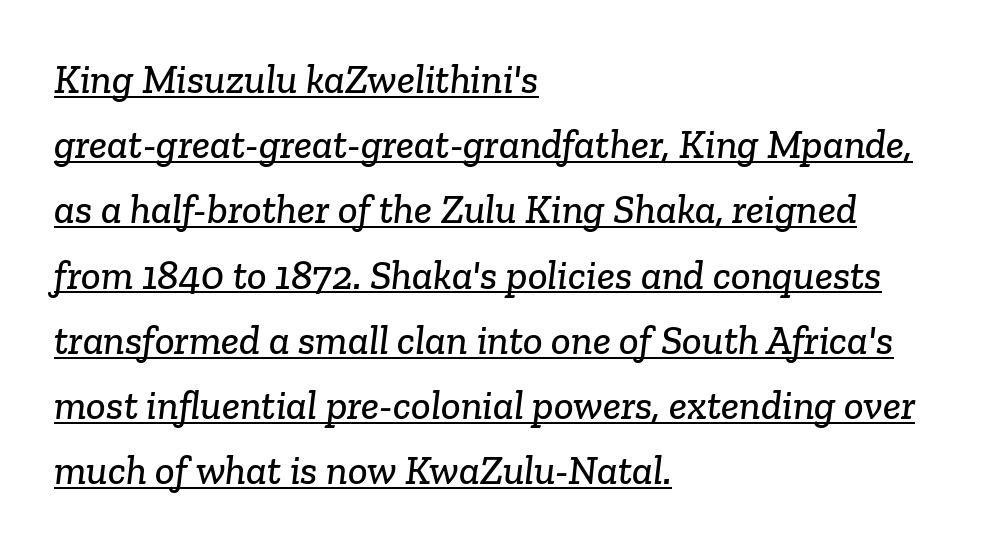
The image shows 41 px serif type; set left-aligned, normal line spacing (1.59x), normal letter spacing, underlined; low stroke contrast and a medium x-height.
